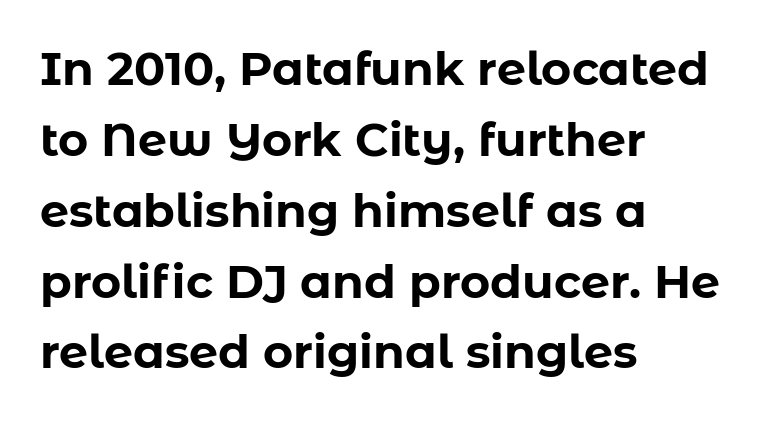
The image shows 46 px bold sans-serif type, upright; set left-aligned, normal line spacing (1.54x), normal letter spacing, not underlined; low stroke contrast and a medium x-height.
